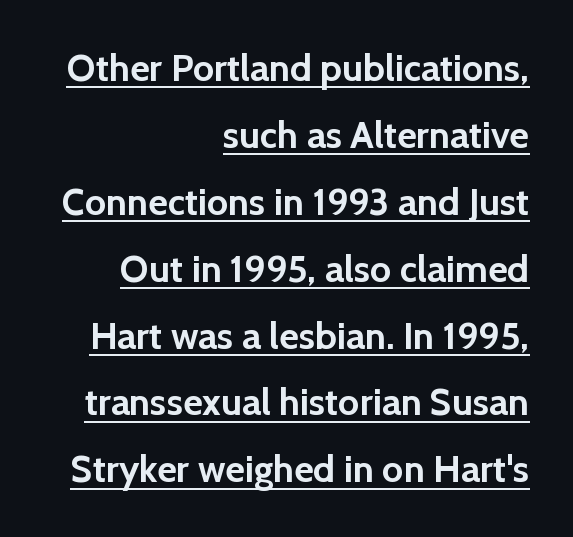
The lines are quadded right. Here the designer chose a conventional face with non-uniform glyph widths. The tracking reads as untouched default to a designer's eye. A typographer would call this underscored text. The axis of the letterforms is exactly vertical. You can tell from the bare stems that sans-serif type was used.
